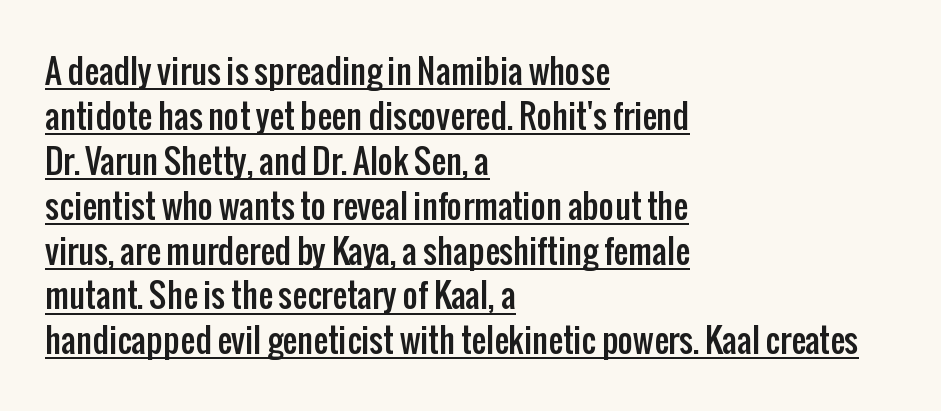
Looks like someone drew a line under every word here. Font category for this specimen: sans-serif. The typography opts for an upright posture over an oblique one. Letter spacing: default. The vertical gap from one line to the next is medium. The face used here is proportionally spaced, like ordinary book or web type.
